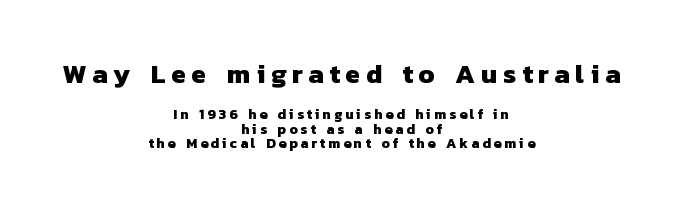
Q: Is the text bold? A: Yes.
Q: Is the text underlined? A: No.
Q: How is the paragraph aligned? A: Centered.
Q: Is the spacing between letters normal or unusually wide? A: Unusually wide.
Q: Is the spacing between lines tight, normal or loose? A: Tight.
Q: Which block of text is set in a larger size, the first (top) or the second (bottom)? A: The first (top) one.
